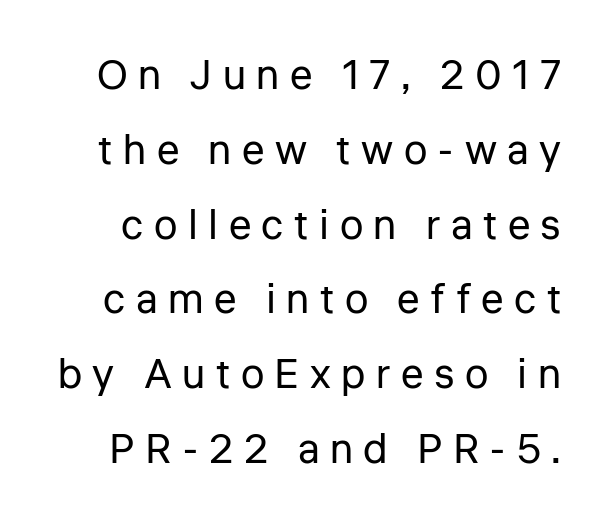
Is the stroke heavy? The answer is a plain regular-or-lighter. The letters carry no serifs — their stems end cleanly without finishing strokes. Tracking here is generous; glyphs stand well apart from one another. The specimen reads as upright at a glance. Character widths vary here, with narrow letters taking less room than wide ones.
